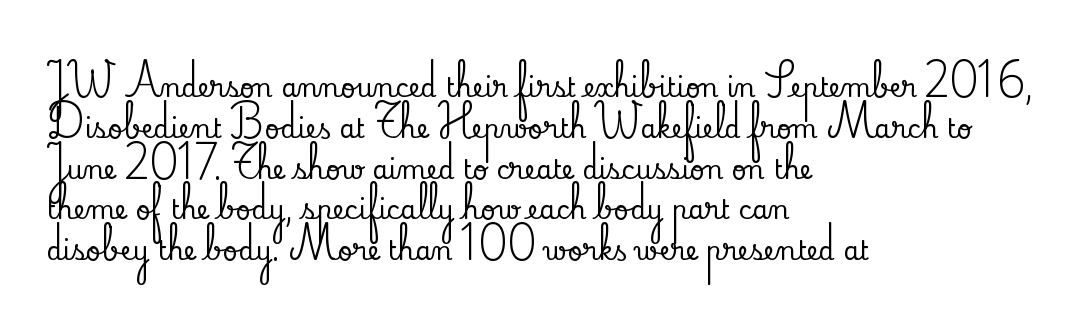
Q: Is the text italic (slanted)? A: No, it is upright.
Q: Is the text underlined? A: No.
Q: How is the paragraph aligned? A: Left-aligned.
Q: Is the spacing between letters normal or unusually wide? A: Normal.
Q: Is the spacing between lines tight, normal or loose? A: Normal.
